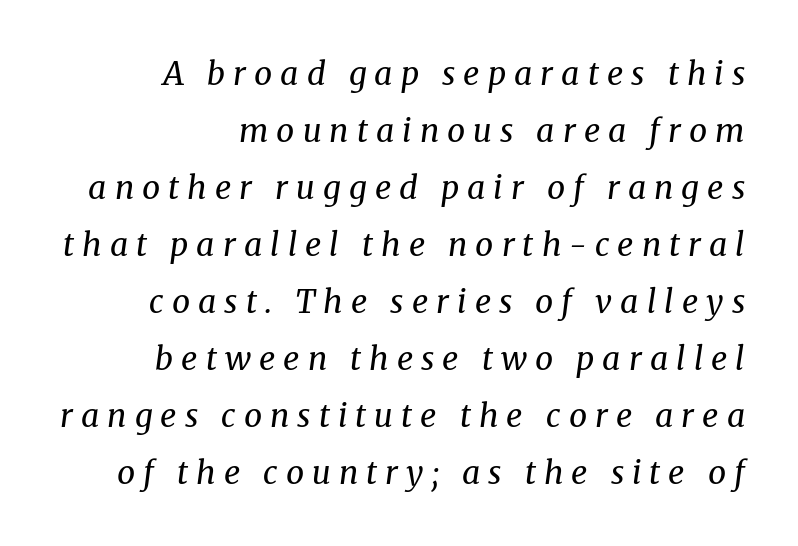
The image shows 32 px regular-weight serif type, italic (leaning right); set right-aligned, line spacing 1.78x, unusually wide letter spacing (+0.25 em), not underlined; medium stroke contrast and a medium x-height.
